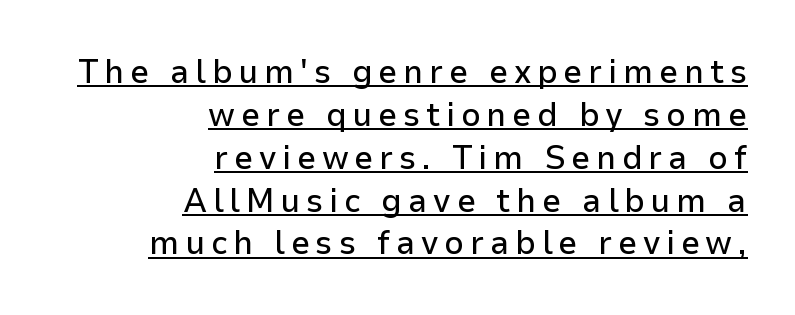
{"serif": "no", "italic": "no", "width": "normal", "stroke_contrast": "low", "x_height": "medium", "monospaced": "no", "underline": "yes", "align": "right", "line_spacing": "normal", "line_spacing_ratio": 1.26, "glyph_px": 34}
